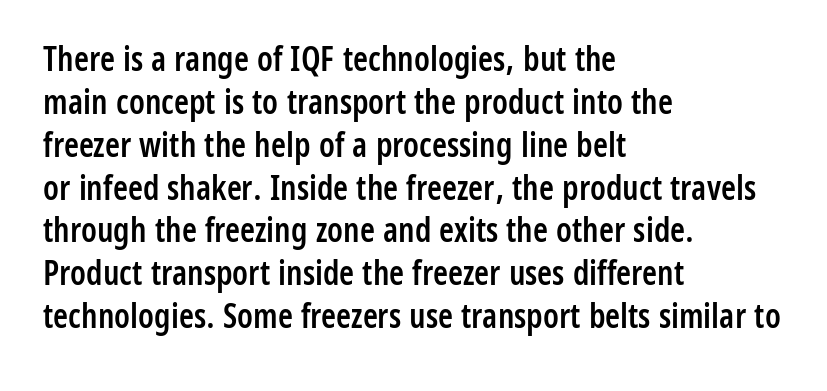
{"serif": "no", "italic": "no", "bold": "semi", "weight": "semibold", "width": "condensed", "stroke_contrast": "low", "x_height": "medium", "monospaced": "no", "underline": "no", "align": "left", "line_spacing": "normal", "line_spacing_ratio": 1.26, "letter_spacing": "normal", "letter_spacing_em": 0.0, "glyph_px": 34}
